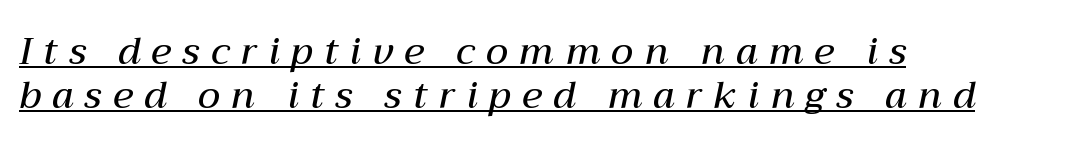
{"italic": "yes", "lean": "right", "slant_degrees": 12, "bold": "semi", "weight": "semibold", "width": "normal", "stroke_contrast": "medium", "x_height": "medium", "monospaced": "no", "underline": "yes", "align": "left", "line_spacing_ratio": 1.2, "letter_spacing": "wide", "letter_spacing_em": 0.31, "glyph_px": 37}
